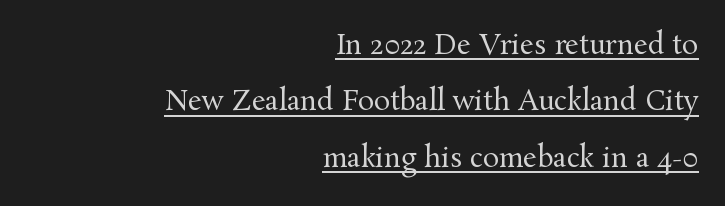
The image shows 27 px text type, upright; set right-aligned, loose line spacing (2.09x), normal letter spacing, underlined.
